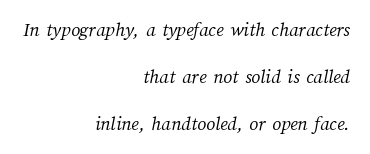
The image shows 20 px text type; set right-aligned, loose line spacing (2.35x), normal letter spacing, not underlined.
